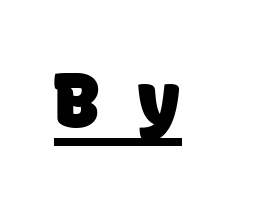
Look at the tracking — it's clearly loosened, letters drifting apart. Each letter, wide or thin by design, is forced into the same width here. Strong, thick strokes mark this as bold type. In designer terms, the underline attribute is active on this setting. A typesetter would label this face a sans.
